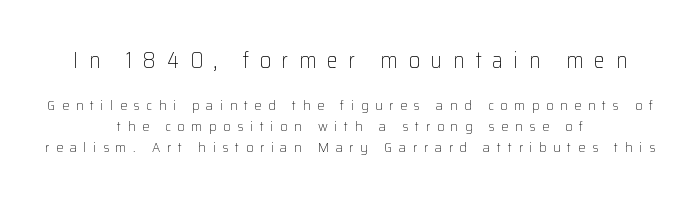
Horizontal alignment here is central, giving a formal, balanced look. The cut favours lightness, reaching ordinary text weight at its darkest. The string is rendered with underlining switched off. Glyph-to-glyph distance is far greater than everyday printed text. Two sizes are in play, and the larger belongs to the first block. What's the leading like? Ordinary, nothing unusual.
